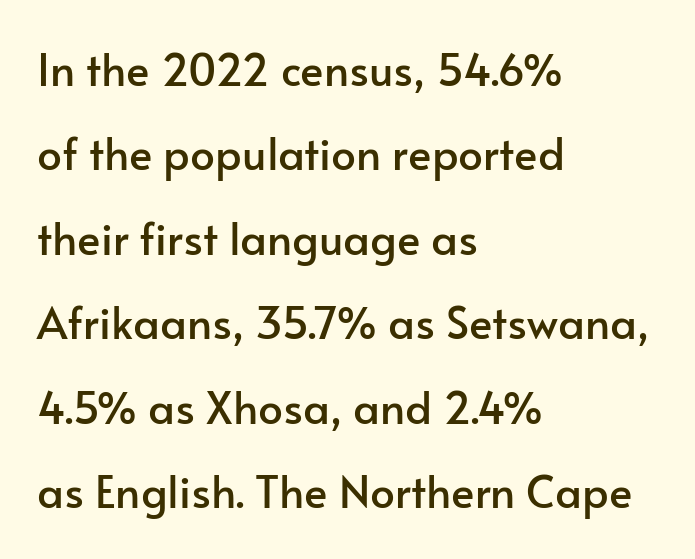
The specimen reads as upright at a glance. You could not count columns in this text — the font is proportionally spaced. Inter-character spacing is left at the font's built-in metrics. Summary of vertical rhythm: relaxed, with wide interline spacing.
